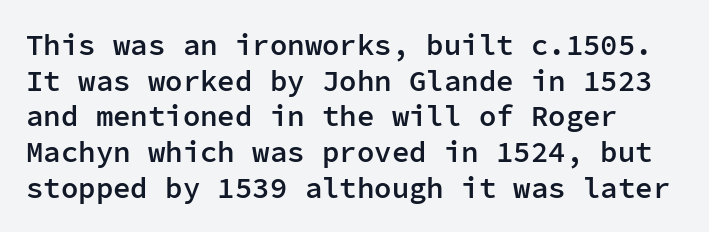
{"serif": "no", "italic": "no", "bold": "semi", "weight": "semibold", "width": "normal", "stroke_contrast": "low", "x_height": "medium", "monospaced": "yes", "underline": "no", "line_spacing_ratio": 1.23, "letter_spacing": "normal", "letter_spacing_em": 0.0, "glyph_px": 29}
